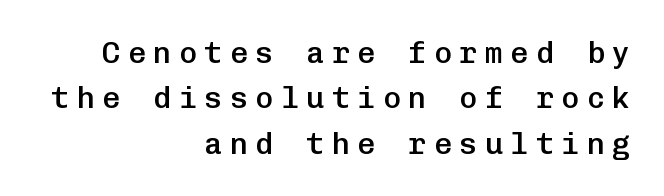
The image shows 30 px semibold sans-serif type, upright, monospaced; set right-aligned, normal line spacing (1.51x), unusually wide letter spacing (+0.25 em), not underlined; low stroke contrast and a medium x-height.
